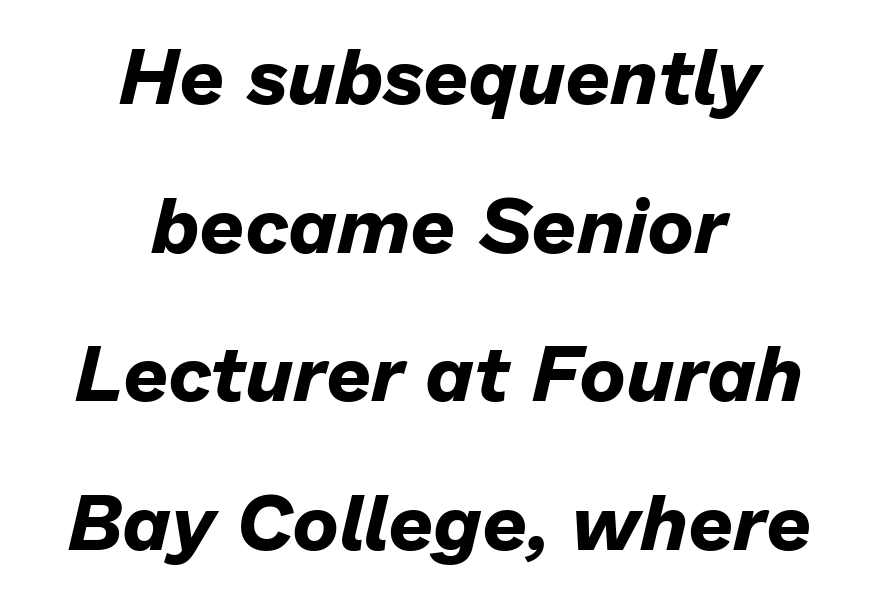
Q: Is the text bold? A: Yes.
Q: Is the text italic (slanted)? A: Yes, it leans right by about 13 degrees.
Q: Is the text underlined? A: No.
Q: How is the paragraph aligned? A: Centered.
Q: Is the spacing between letters normal or unusually wide? A: Normal.
Q: Width (condensed, normal, or wide)? A: Normal.
Q: Stroke contrast? A: Low.
Q: x-height? A: Medium.
Q: Monospaced? A: No.
